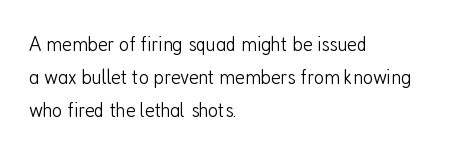
The image shows 22 px text type, upright; set left-aligned, normal line spacing (1.5x), normal letter spacing, not underlined.
